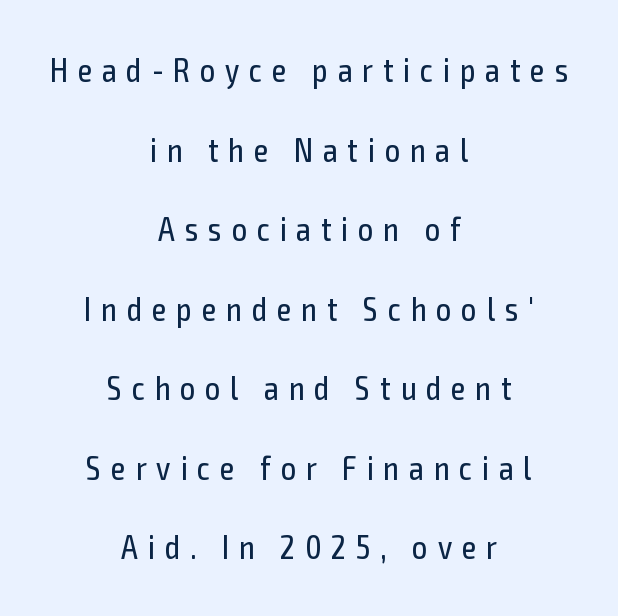
These lines are rendered in a variable-pitch font. Rule under the text: the space is simply empty. Display-style spreading of the glyphs; the letterfit is very open. This is roman type, the default non-slanted kind. The strokes carry an ordinary text weight at most.
